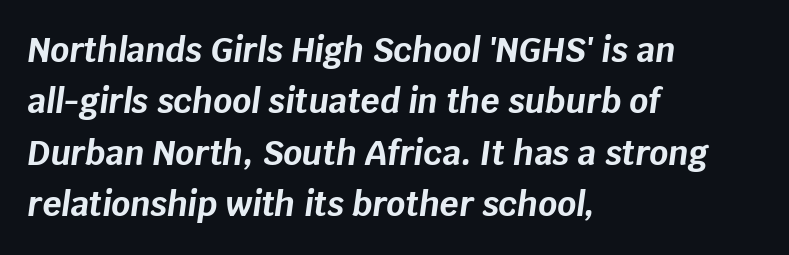
The face used here has a pronounced slope to its letters. A classic flush-left, rag-right setting is used for this passage. Quick note: interline space is typical. This rendering features lettering with no underline.
